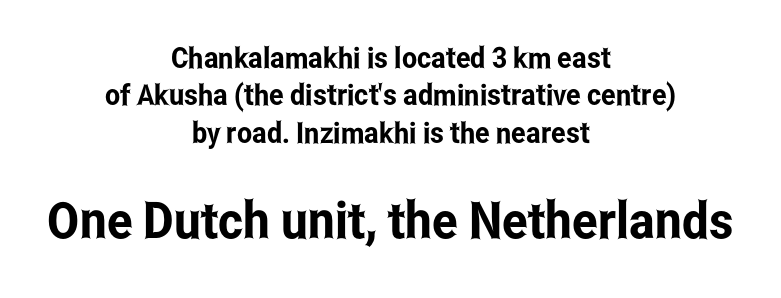
{"serif": "no", "italic": "no", "width": "condensed", "stroke_contrast": "low", "x_height": "medium", "monospaced": "no", "underline": "no", "align": "center", "line_spacing": "normal", "line_spacing_ratio": 1.29, "letter_spacing": "normal", "letter_spacing_em": 0.0, "larger_block": "second", "size_ratio": 1.76, "glyph_px": 51}
